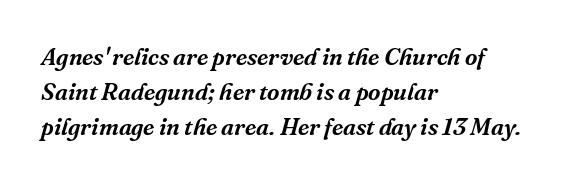
Q: Is the text italic (slanted)? A: Yes, it leans right by about 16 degrees.
Q: Is the text underlined? A: No.
Q: How is the paragraph aligned? A: Left-aligned.
Q: Is the spacing between letters normal or unusually wide? A: Normal.
Q: Is the spacing between lines tight, normal or loose? A: Normal.
